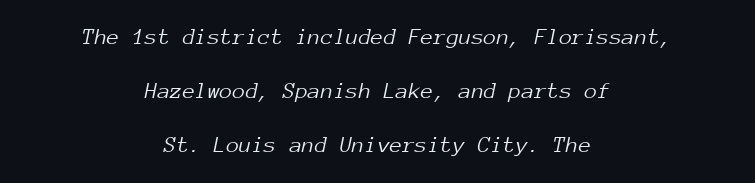
Q: Is the text bold? A: No.
Q: Is the text italic (slanted)? A: Yes, it leans right by about 12 degrees.
Q: Is the text underlined? A: No.
Q: How is the paragraph aligned? A: Centered.
Q: Is the spacing between letters normal or unusually wide? A: Normal.
Q: Is the spacing between lines tight, normal or loose? A: Loose.
